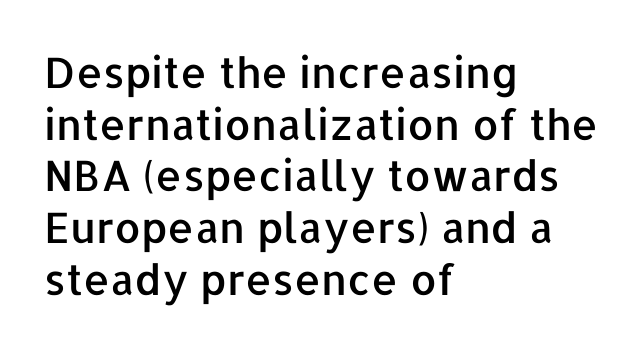
The image shows 42 px sans-serif type, upright; set left-aligned, line spacing 1.23x, normal letter spacing, not underlined; low stroke contrast and a medium x-height.
